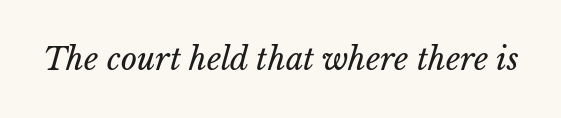
Q: Is the text bold? A: No.
Q: Is the text underlined? A: No.
Q: Is the spacing between letters normal or unusually wide? A: Normal.
Q: Width (condensed, normal, or wide)? A: Normal.
Q: Stroke contrast? A: Low.
Q: x-height? A: Medium.
Q: Monospaced? A: No.
